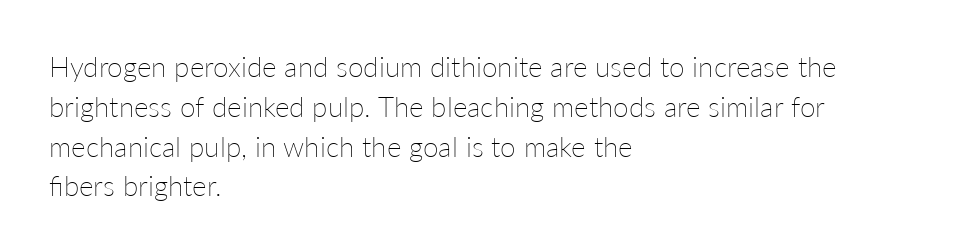
The image shows 28 px thin type, upright; set left-aligned, normal line spacing (1.42x), normal letter spacing, not underlined; low stroke contrast and a medium x-height.
